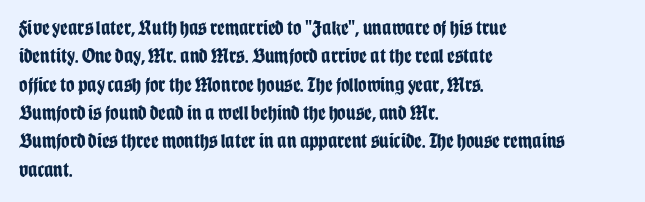
{"italic": "no", "bold": "yes", "underline": "no", "align": "left", "line_spacing": "normal", "line_spacing_ratio": 1.35, "letter_spacing": "normal", "letter_spacing_em": 0.0, "glyph_px": 21}
